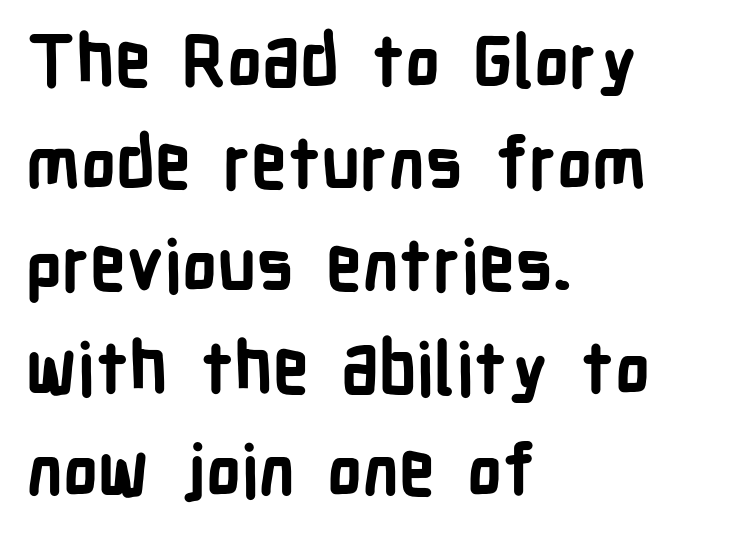
The image shows 71 px bold, condensed sans-serif type, upright; set left-aligned, normal line spacing (1.44x), normal letter spacing, not underlined; low stroke contrast and a medium x-height.
